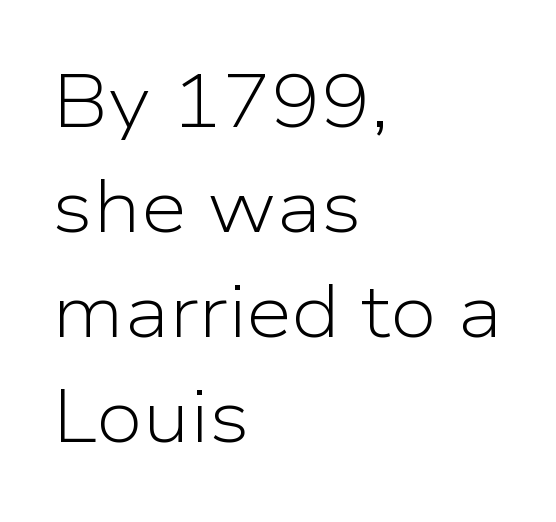
{"serif": "no", "italic": "no", "bold": "no", "weight": "light", "width": "normal", "stroke_contrast": "low", "x_height": "medium", "monospaced": "no", "underline": "no", "align": "left", "line_spacing": "normal", "line_spacing_ratio": 1.42, "letter_spacing": "normal", "letter_spacing_em": 0.0, "glyph_px": 74}
